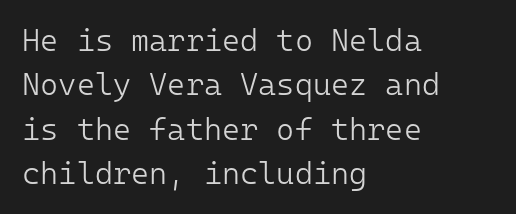
{"serif": "no", "italic": "no", "bold": "no", "weight": "light", "width": "normal", "stroke_contrast": "low", "x_height": "medium", "monospaced": "yes", "underline": "no", "align": "left", "line_spacing": "normal", "line_spacing_ratio": 1.43, "letter_spacing": "normal", "letter_spacing_em": 0.0, "glyph_px": 31}
